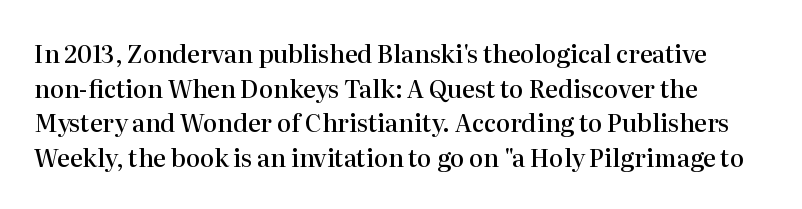
Anything drawn beneath the words? Only blank space. The glyphs have the mass of a demibold cut, below bold. Tall strokes in this sample are plumb rather than angled. Rows of type keep a routine distance in the vertical direction. Between one letter and the next there's only the usual sliver of space.
